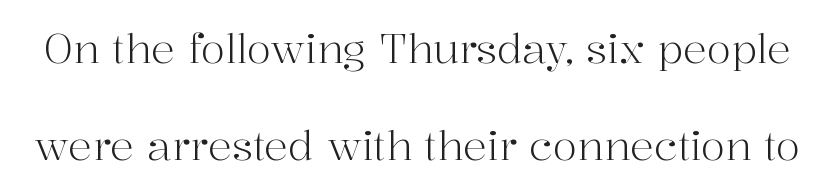
Observe the serifs anchoring each vertical stroke in this sample. Here the designer chose a conventional face with non-uniform glyph widths. Every character sits straight up, as roman type does. The space beneath each line is pristine and unruled. Counters stay open thanks to moderate or lighter strokes. Compared with typical body copy, the letter spacing here is the same.
